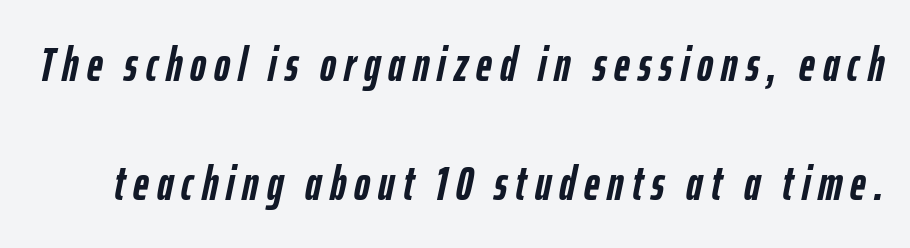
Varying glyph widths throughout — classic text-font behaviour. Chunky letters — that's bold for sure. Plain, unruled lines of type. Style check: oblique. Successive baselines arrive slowly, with a big drop between each.
